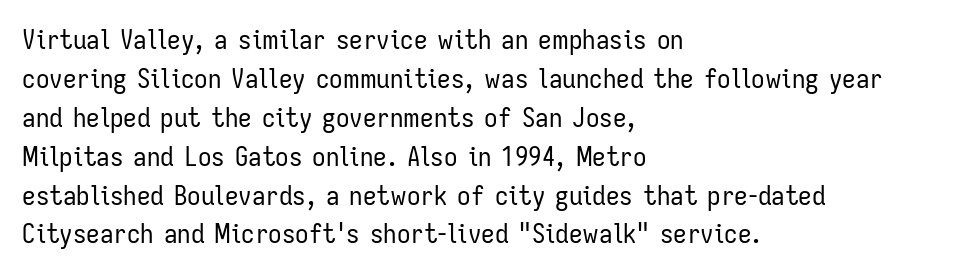
Nothing heavy about these letters — not bold at all. The block of text has a typical density, with ordinary space between rows. Posture: straight, roman, zero tilt. Quick note: underline off. The letterforms sit shoulder to shoulder at normal distance.
